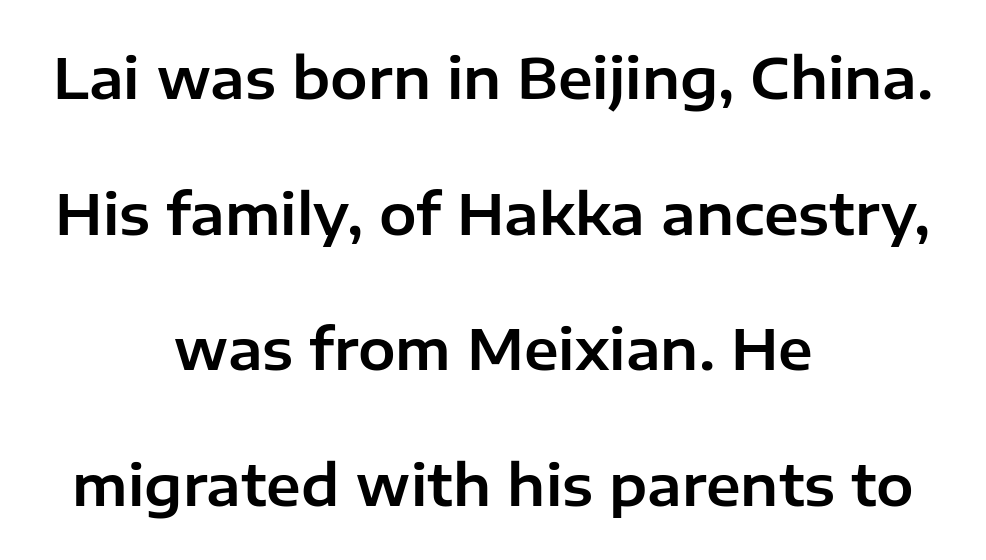
Compared with typical body copy, the letter spacing here is the same. In CSS terms this would be text-align: center. Honestly, the rows look like they've been pulled way apart. What kind of face is this? One without serifs — a sans. The foot of each line stays bare and open.
